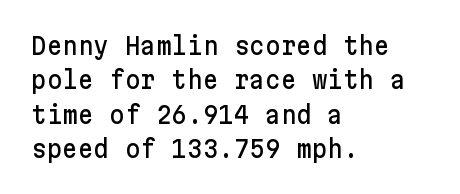
Q: Is the text italic (slanted)? A: No, it is upright.
Q: Is the text underlined? A: No.
Q: How is the paragraph aligned? A: Left-aligned.
Q: Is the spacing between letters normal or unusually wide? A: Normal.
Q: Is the spacing between lines tight, normal or loose? A: Normal.
